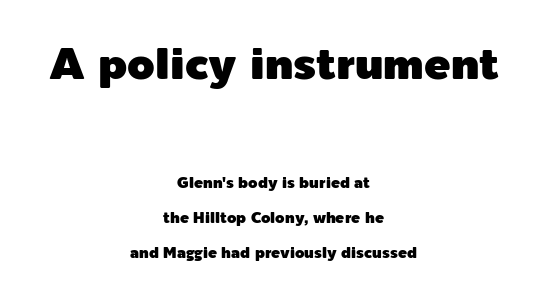
Q: Is the text italic (slanted)? A: No, it is upright.
Q: Is the typeface a serif or a sans-serif typeface? A: Sans-serif.
Q: Is the text underlined? A: No.
Q: How is the paragraph aligned? A: Centered.
Q: Is the spacing between letters normal or unusually wide? A: Normal.
Q: Is the spacing between lines tight, normal or loose? A: Loose.
Q: Which block of text is set in a larger size, the first (top) or the second (bottom)? A: The first (top) one.
Q: Width (condensed, normal, or wide)? A: Normal.
Q: x-height? A: Medium.
Q: Monospaced? A: No.
